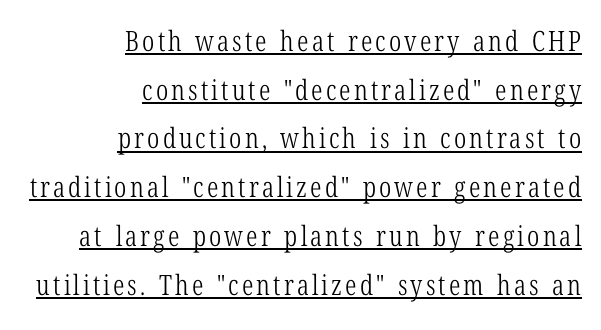
Q: Is the text bold? A: No.
Q: Is the text italic (slanted)? A: No, it is upright.
Q: Is the typeface a serif or a sans-serif typeface? A: Serif.
Q: Is the text underlined? A: Yes.
Q: How is the paragraph aligned? A: Right-aligned.
Q: Width (condensed, normal, or wide)? A: Condensed.
Q: Stroke contrast? A: Low.
Q: x-height? A: Medium.
Q: Monospaced? A: No.
